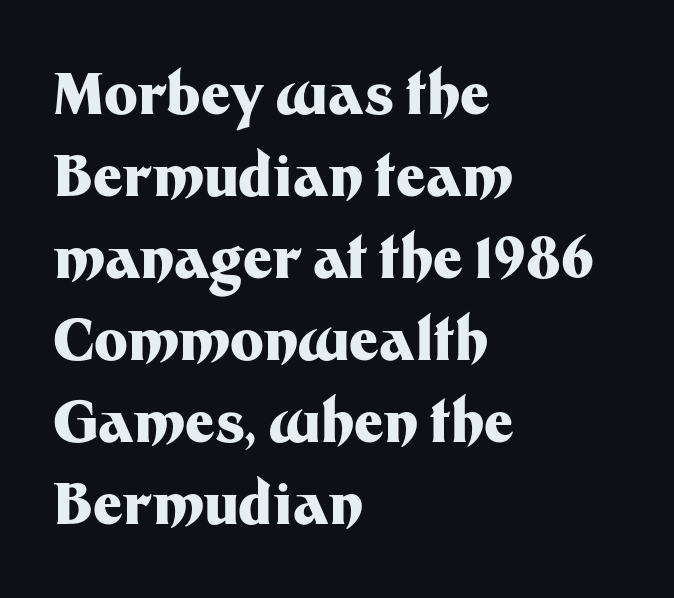
{"serif": "no", "italic": "no", "bold": "yes", "weight": "heavy", "width": "normal", "stroke_contrast": "medium", "x_height": "medium", "monospaced": "no", "underline": "no", "align": "left", "line_spacing": "normal", "line_spacing_ratio": 1.44, "letter_spacing": "normal", "letter_spacing_em": 0.0, "glyph_px": 57}
